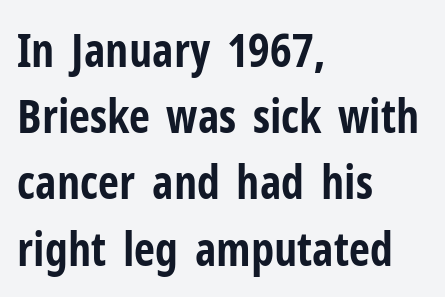
Is there much room between lines? A standard amount, neither cramped nor airy. Observe the absence of serifs on each vertical stroke in this sample. Rendered with straight, roman letterforms. Reading down the block, your eye returns to a fixed left position each line. Each letter keeps its own natural width here, so spacing adapts to shape. This rendering leaves character spacing at its baseline value.
